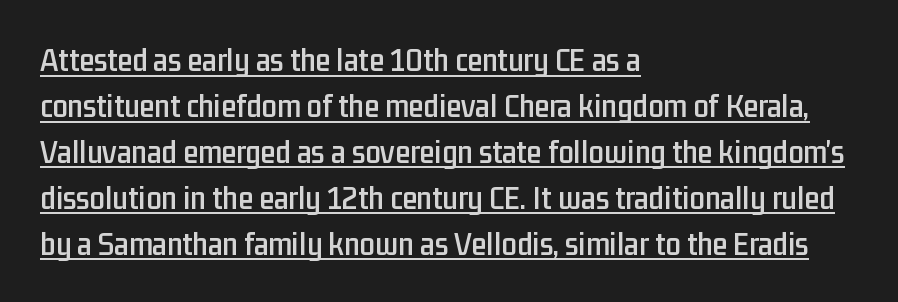
The image shows 34 px condensed sans-serif type, upright; set left-aligned, normal line spacing (1.35x), normal letter spacing, underlined; low stroke contrast and a medium x-height.
